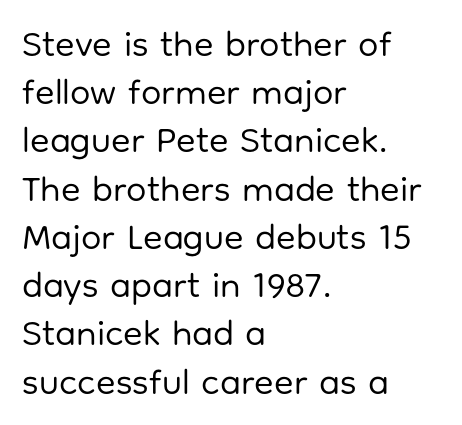
The image shows 36 px regular-weight sans-serif type, upright; set left-aligned, normal line spacing (1.34x), normal letter spacing, not underlined; low stroke contrast and a medium x-height.
